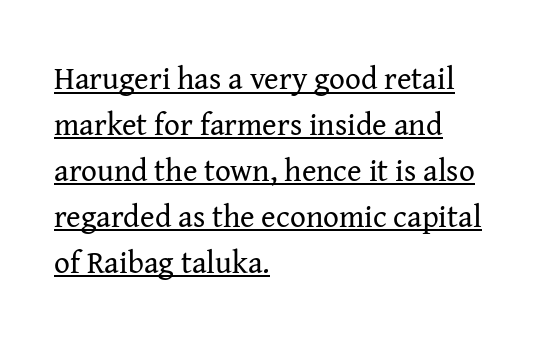
{"serif": "yes", "italic": "no", "bold": "no", "weight": "regular", "width": "normal", "stroke_contrast": "medium", "x_height": "medium", "monospaced": "no", "underline": "yes", "align": "left", "line_spacing": "normal", "line_spacing_ratio": 1.48, "letter_spacing": "normal", "letter_spacing_em": 0.0, "glyph_px": 31}
